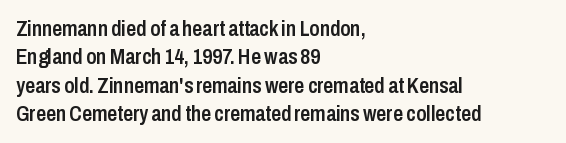
Tall strokes in this sample are plumb rather than angled. Caption: multi-line text, flush left, ragged right. Underline: absent. No extra tracking has been applied to these lines. The passage shown stacks its lines at a standard gap.
